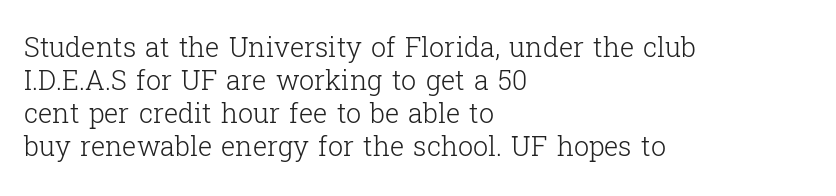
The type sits square on the baseline with zero lean. All the whitespace from short lines collects on the right. Students, note that the glyphs here touch the page at normal intervals. Weight class: somewhere from thin through regular. The foot of each line stays bare and open.
